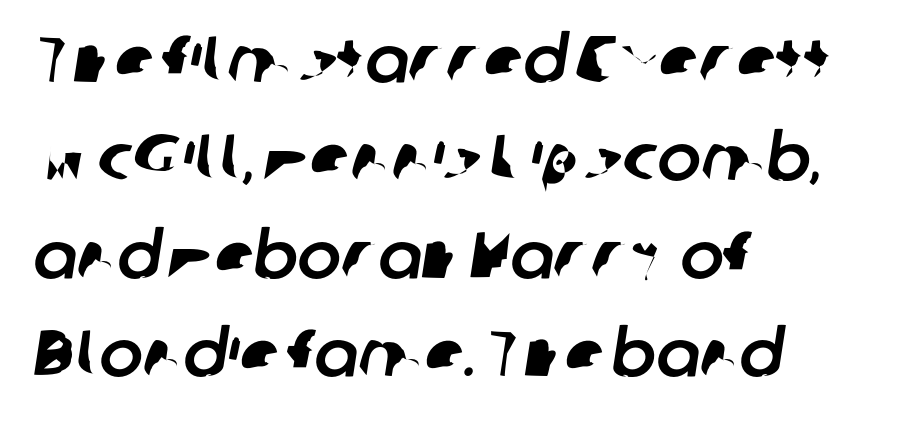
{"serif": "no", "width": "normal", "stroke_contrast": "low", "x_height": "medium", "monospaced": "no", "underline": "no", "align": "left", "line_spacing": "normal", "line_spacing_ratio": 1.51, "letter_spacing": "normal", "letter_spacing_em": 0.0, "glyph_px": 65}
